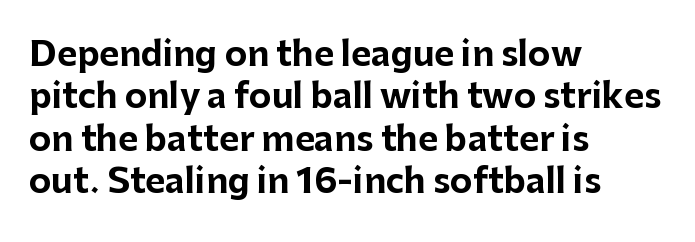
Q: Is the text bold? A: Yes.
Q: Is the text italic (slanted)? A: No, it is upright.
Q: Is the typeface a serif or a sans-serif typeface? A: Sans-serif.
Q: Is the text underlined? A: No.
Q: How is the paragraph aligned? A: Left-aligned.
Q: Is the spacing between letters normal or unusually wide? A: Normal.
Q: Is the spacing between lines tight, normal or loose? A: Normal.
Q: Width (condensed, normal, or wide)? A: Normal.
Q: Stroke contrast? A: Low.
Q: x-height? A: Medium.
Q: Monospaced? A: No.
